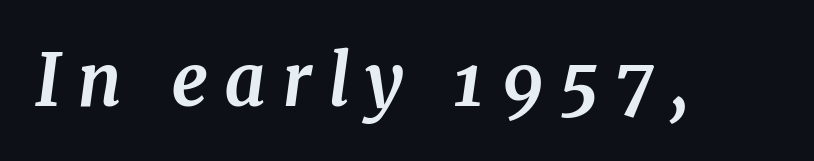
The image shows 72 px bold serif type, italic (leaning right); set unusually wide letter spacing (+0.22 em), not underlined; medium stroke contrast and a medium x-height.
